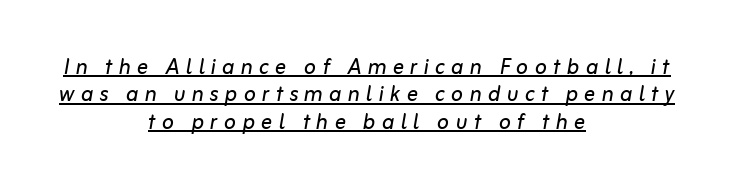
Q: Is the text bold? A: No.
Q: Is the text italic (slanted)? A: Yes, it leans right by about 10 degrees.
Q: Is the text underlined? A: Yes.
Q: How is the paragraph aligned? A: Centered.
Q: Is the spacing between letters normal or unusually wide? A: Unusually wide.
Q: Is the spacing between lines tight, normal or loose? A: Tight.
Q: Width (condensed, normal, or wide)? A: Normal.
Q: Stroke contrast? A: Low.
Q: x-height? A: Medium.
Q: Monospaced? A: No.
